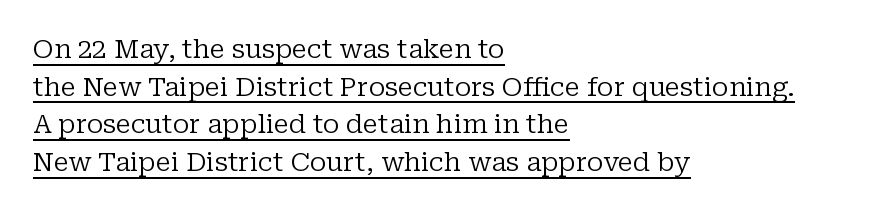
{"italic": "no", "bold": "no", "underline": "yes", "align": "left", "line_spacing": "normal", "line_spacing_ratio": 1.45, "letter_spacing": "normal", "letter_spacing_em": 0.0, "glyph_px": 26}
